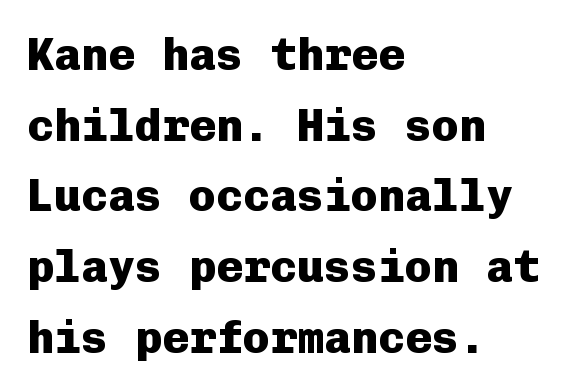
You can tell from the bare stems that sans-serif type was used. Tracking value appears to be zero — textbook default spacing. Clear beneath every line of the passage. What's the leading like? Ordinary, nothing unusual. This rendering uses left alignment, leaving the right contour irregular. Every letter is thick-stroked: bold, no question.
